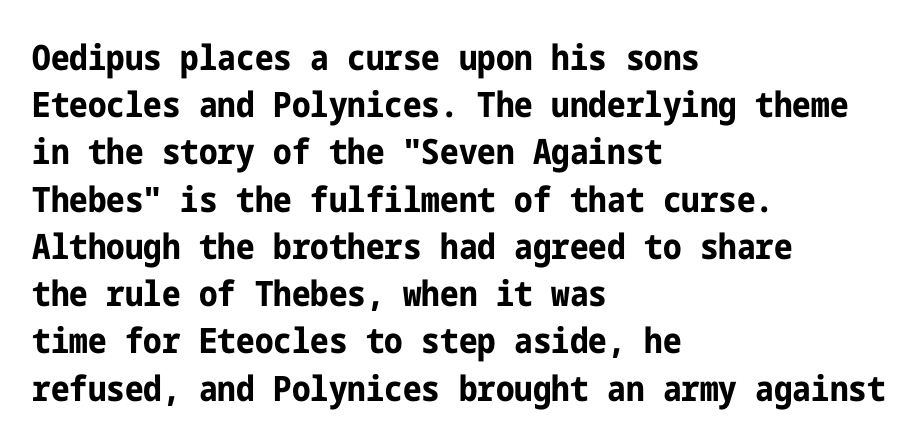
{"serif": "no", "italic": "no", "bold": "yes", "weight": "bold", "width": "condensed", "stroke_contrast": "low", "x_height": "medium", "underline": "no", "align": "left", "line_spacing": "normal", "line_spacing_ratio": 1.35, "letter_spacing": "normal", "letter_spacing_em": 0.0, "glyph_px": 35}
